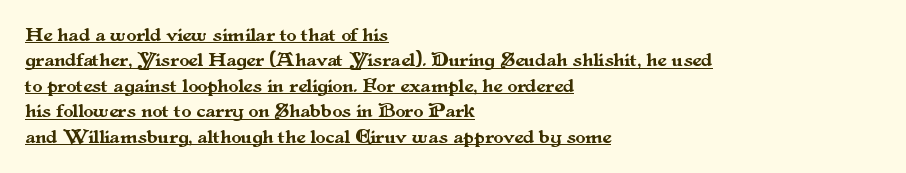
The typography opts for an upright posture over an oblique one. The passage shown has conventional tracking throughout. How would I describe the line gaps? Plain and ordinary. The text block is weighted toward the left margin, trailing off unevenly rightward.
